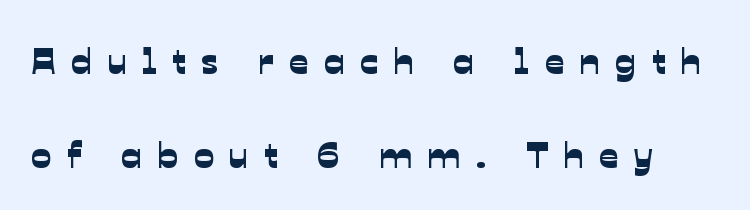
{"serif": "no", "width": "normal", "stroke_contrast": "low", "x_height": "medium", "monospaced": "no", "underline": "no", "line_spacing": "loose", "line_spacing_ratio": 2.47, "letter_spacing": "wide", "letter_spacing_em": 0.4, "glyph_px": 38}
